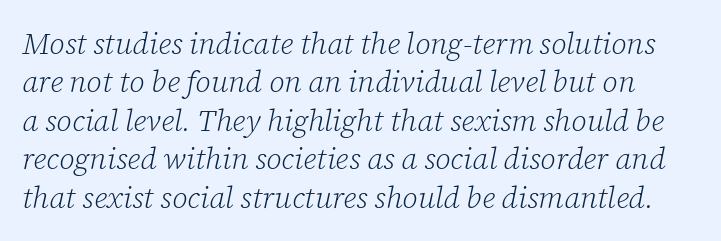
Q: Is the text bold? A: No.
Q: Is the text italic (slanted)? A: Yes, it leans right by about 12 degrees.
Q: Is the typeface a serif or a sans-serif typeface? A: Serif.
Q: Is the text underlined? A: No.
Q: Is the spacing between letters normal or unusually wide? A: Normal.
Q: Is the spacing between lines tight, normal or loose? A: Normal.
Q: Width (condensed, normal, or wide)? A: Normal.
Q: Stroke contrast? A: Low.
Q: x-height? A: Medium.
Q: Monospaced? A: No.
